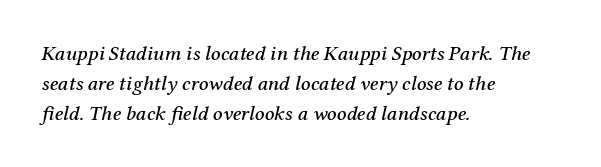
The image shows 21 px text type, italic (leaning right); set left-aligned, normal line spacing (1.42x), normal letter spacing, not underlined.
